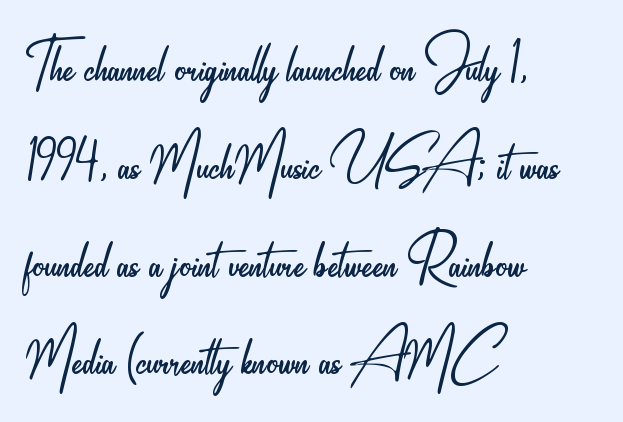
Q: Is the text bold? A: No.
Q: Is the text italic (slanted)? A: Yes.
Q: Is the typeface a serif or a sans-serif typeface? A: Sans-serif.
Q: Is the text underlined? A: No.
Q: How is the paragraph aligned? A: Left-aligned.
Q: Is the spacing between letters normal or unusually wide? A: Normal.
Q: Is the spacing between lines tight, normal or loose? A: Normal.
Q: Width (condensed, normal, or wide)? A: Condensed.
Q: Stroke contrast? A: Low.
Q: x-height? A: Small.
Q: Monospaced? A: No.
